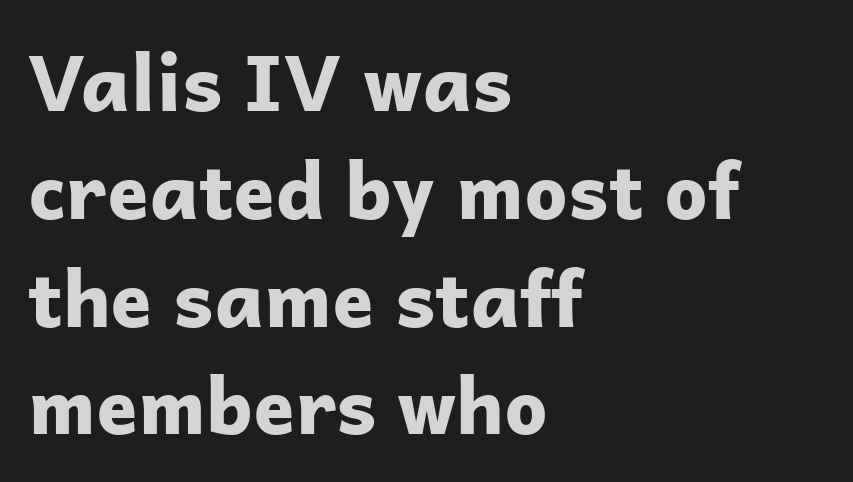
The image shows 77 px bold sans-serif type, upright; set left-aligned, normal line spacing (1.4x), normal letter spacing, not underlined; low stroke contrast and a medium x-height.
